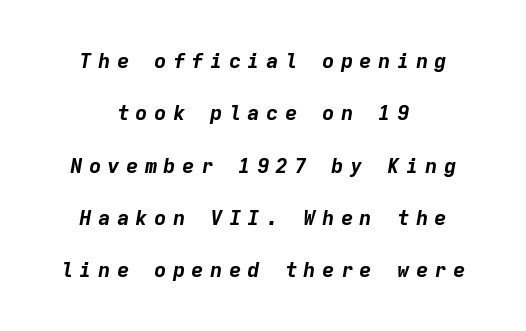
The image shows 21 px bold type, italic (leaning right); set centered, loose line spacing (2.49x), unusually wide letter spacing (+0.29 em), not underlined.
